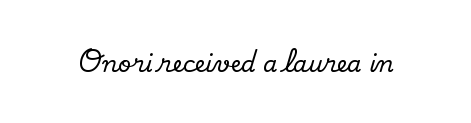
The image shows 23 px text type; set normal letter spacing, not underlined.
